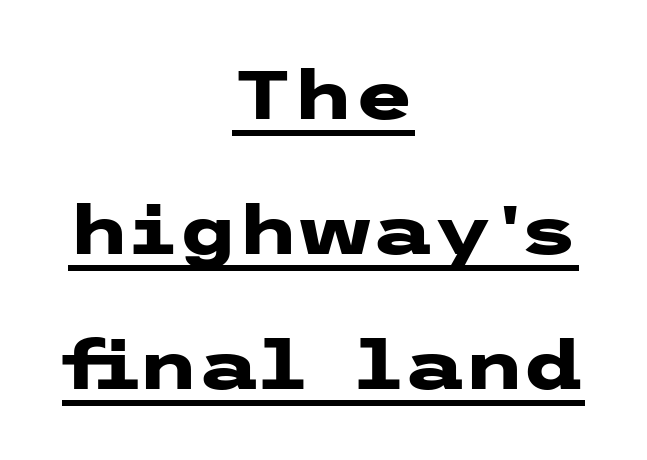
Where is the straight margin? There isn't one; the lines are centered. Stroke terminals: plain, sans-serif. Every stem runs plumb, perpendicular to the baseline. Does extra space separate the letters? No, they use regular spacing. Underline: present.
